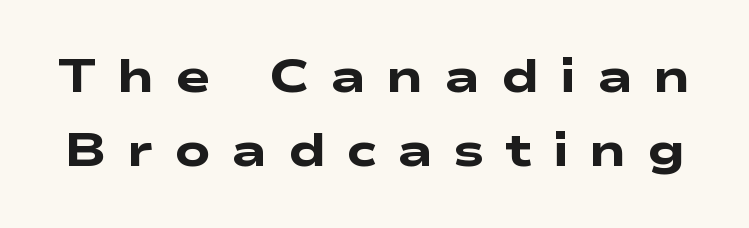
{"serif": "no", "bold": "yes", "weight": "heavy", "width": "wide", "stroke_contrast": "low", "x_height": "medium", "monospaced": "no", "underline": "no", "line_spacing": "normal", "line_spacing_ratio": 1.58, "letter_spacing": "wide", "letter_spacing_em": 0.43, "glyph_px": 47}
